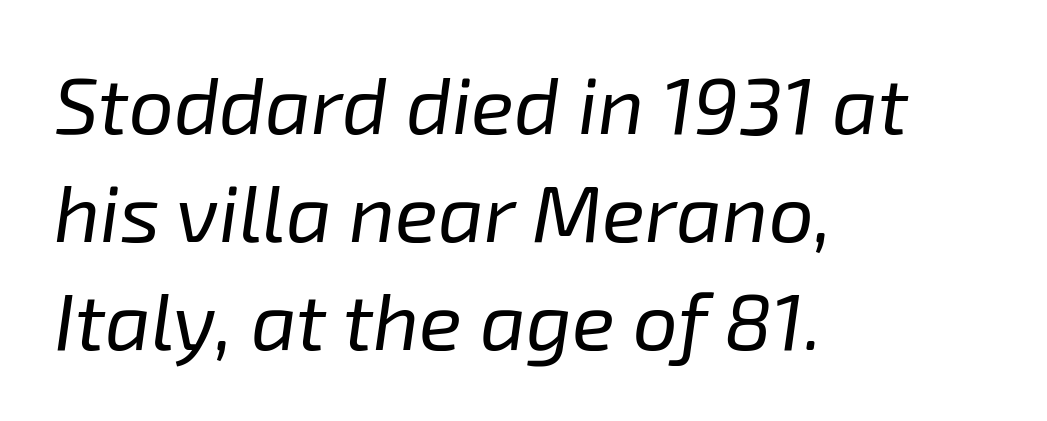
Q: Is the text bold? A: No.
Q: Is the text italic (slanted)? A: Yes, it leans right by about 8 degrees.
Q: Is the text underlined? A: No.
Q: How is the paragraph aligned? A: Left-aligned.
Q: Is the spacing between letters normal or unusually wide? A: Normal.
Q: Is the spacing between lines tight, normal or loose? A: Normal.
Q: Width (condensed, normal, or wide)? A: Normal.
Q: Stroke contrast? A: Low.
Q: x-height? A: Medium.
Q: Monospaced? A: No.
